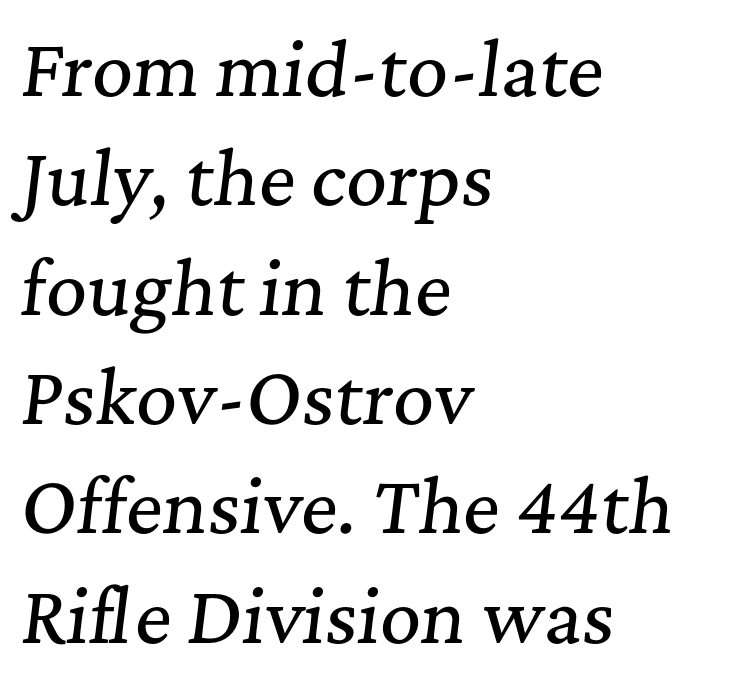
The image shows 71 px serif type, italic (leaning right); set left-aligned, normal line spacing (1.54x), normal letter spacing, not underlined; medium stroke contrast and a medium x-height.
